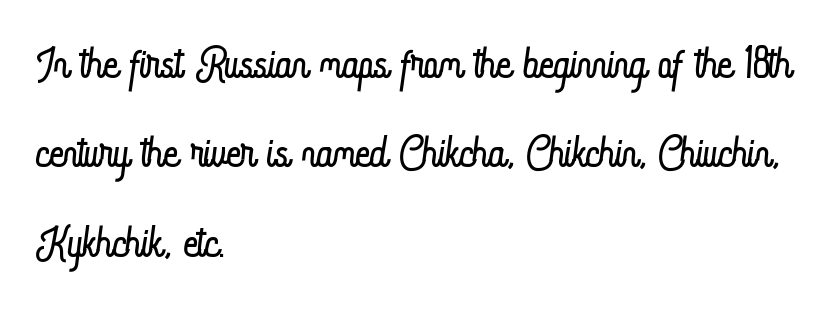
Q: Is the text bold? A: No.
Q: Is the text underlined? A: No.
Q: How is the paragraph aligned? A: Left-aligned.
Q: Is the spacing between letters normal or unusually wide? A: Normal.
Q: Is the spacing between lines tight, normal or loose? A: Normal.
Q: Width (condensed, normal, or wide)? A: Condensed.
Q: Stroke contrast? A: Low.
Q: x-height? A: Small.
Q: Monospaced? A: No.
